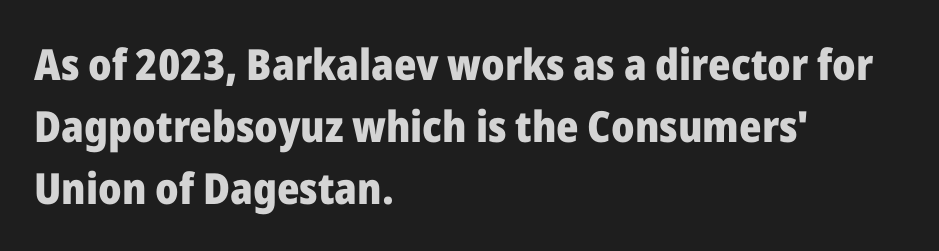
The gaps between neighbouring characters are ordinary and unremarkable. Italic: no, the glyphs are upright roman. Strong, thick strokes mark this as bold type. Normally led — the rows are evenly, conventionally spaced. The rendering uses natural spacing where letterforms have individual widths. These lines stack with their left ends in a neat column.
